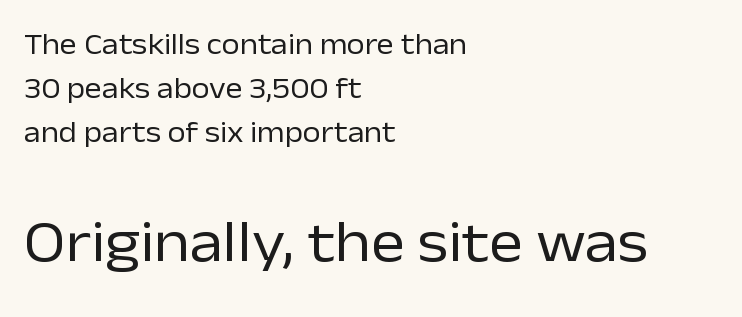
The image shows 58 px regular-weight sans-serif type, upright; set left-aligned, normal line spacing (1.51x), normal letter spacing, not underlined; the second (bottom) block is 2.0x larger; low stroke contrast and a medium x-height.
